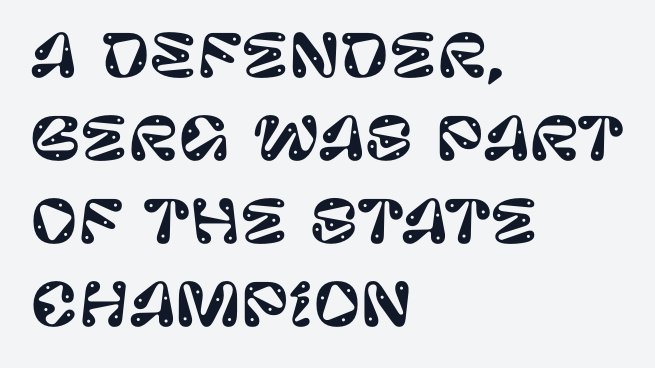
Is this a fixed-width face? No — the glyphs have proportional, varying widths. Spacing between characters is what you'd get straight out of the box. The designer left line spacing at the default.
